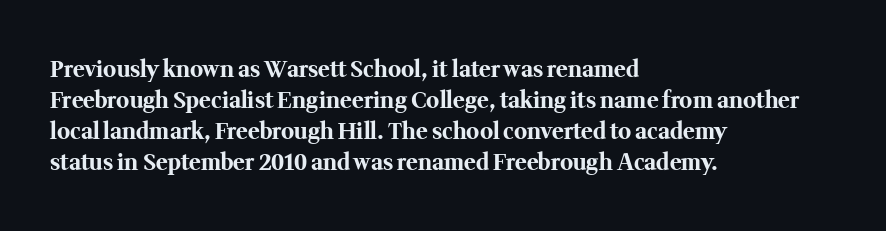
The image shows 22 px bold type, upright; set left-aligned, normal line spacing (1.41x), normal letter spacing, not underlined.
